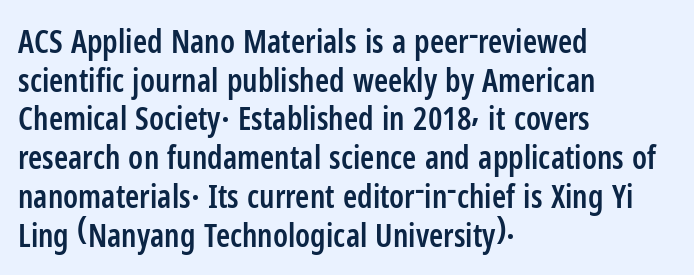
Posture: upright roman. These lines are rendered in a variable-pitch font. The zone under the glyphs is completely vacant. Horizontally, the lines are justified to the leading edge only. Classification — sans serif. Between one letter and the next there's only the usual sliver of space.
